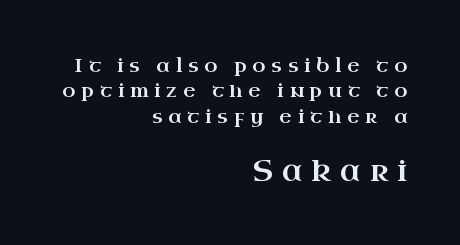
{"serif": "yes", "italic": "no", "width": "wide", "stroke_contrast": "high", "x_height": "small", "monospaced": "no", "underline": "no", "align": "right", "line_spacing": "normal", "line_spacing_ratio": 1.33, "letter_spacing": "wide", "letter_spacing_em": 0.31, "larger_block": "second", "size_ratio": 1.53, "glyph_px": 29}
